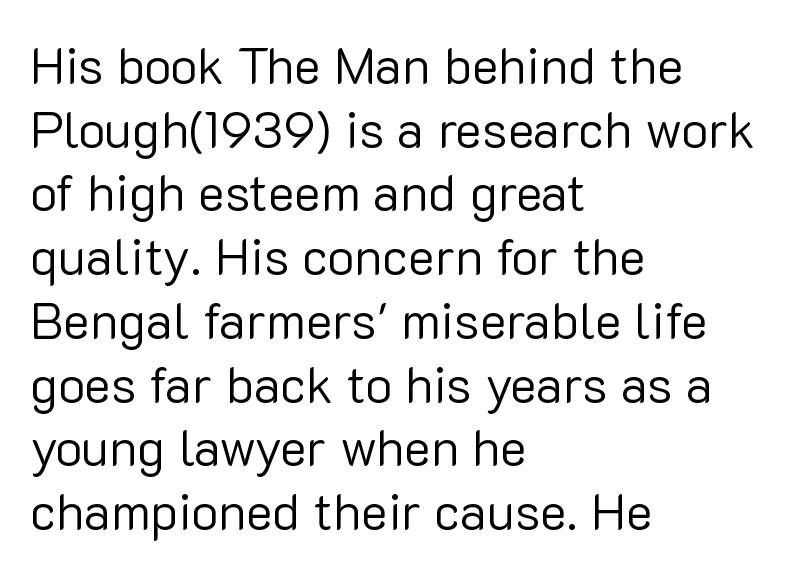
{"serif": "no", "italic": "no", "bold": "no", "weight": "regular", "width": "normal", "stroke_contrast": "low", "x_height": "medium", "monospaced": "no", "underline": "no", "align": "left", "line_spacing": "normal", "line_spacing_ratio": 1.25, "letter_spacing": "normal", "letter_spacing_em": 0.0, "glyph_px": 51}
